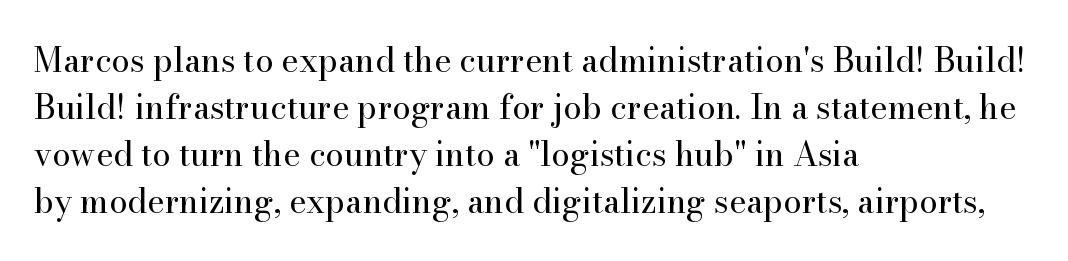
{"serif": "yes", "italic": "no", "bold": "no", "weight": "regular", "width": "normal", "stroke_contrast": "high", "x_height": "small", "monospaced": "no", "underline": "no", "align": "left", "line_spacing": "normal", "line_spacing_ratio": 1.42, "letter_spacing": "normal", "letter_spacing_em": 0.0, "glyph_px": 33}
